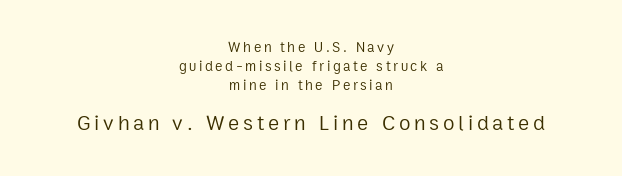
Q: Is the text bold? A: No.
Q: Is the text italic (slanted)? A: No, it is upright.
Q: Is the text underlined? A: No.
Q: How is the paragraph aligned? A: Centered.
Q: Is the spacing between lines tight, normal or loose? A: Normal.
Q: Which block of text is set in a larger size, the first (top) or the second (bottom)? A: The second (bottom) one.
